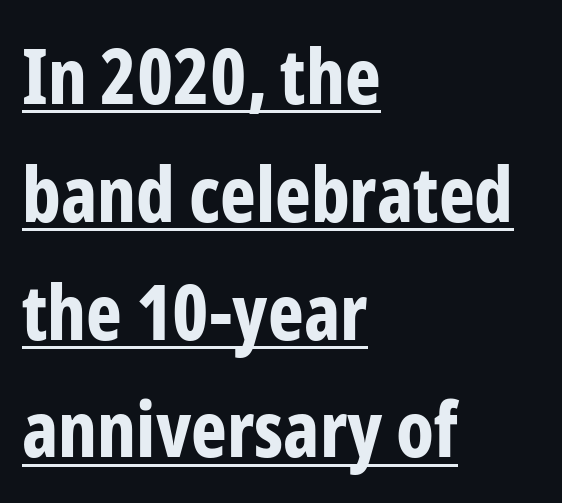
The image shows 76 px bold, condensed sans-serif type, upright; set left-aligned, normal line spacing (1.55x), normal letter spacing, underlined; low stroke contrast and a medium x-height.
